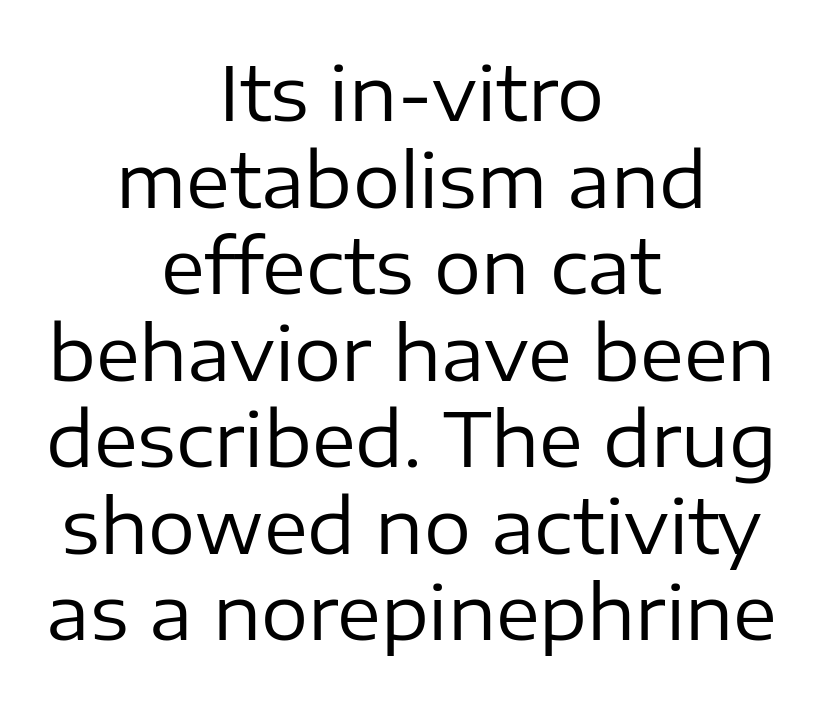
Tracking here is standard; glyphs follow each other at the usual distance. Leftover space on each line is divided equally before and after the words. Letterform terminals end flat and unadorned throughout the passage. The string is rendered with underlining switched off. These lines were composed using upright roman letters.
